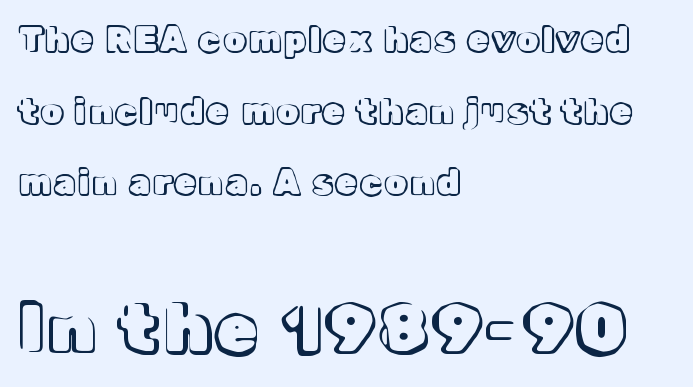
The image shows 67 px text type, upright; set left-aligned, loose line spacing (2.11x), not underlined; the second (bottom) block is 1.97x larger; a medium x-height.
